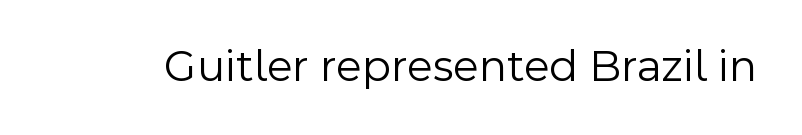
{"serif": "no", "italic": "no", "bold": "no", "weight": "light", "width": "normal", "x_height": "medium", "monospaced": "no", "underline": "no", "letter_spacing": "normal", "letter_spacing_em": 0.0, "glyph_px": 46}
